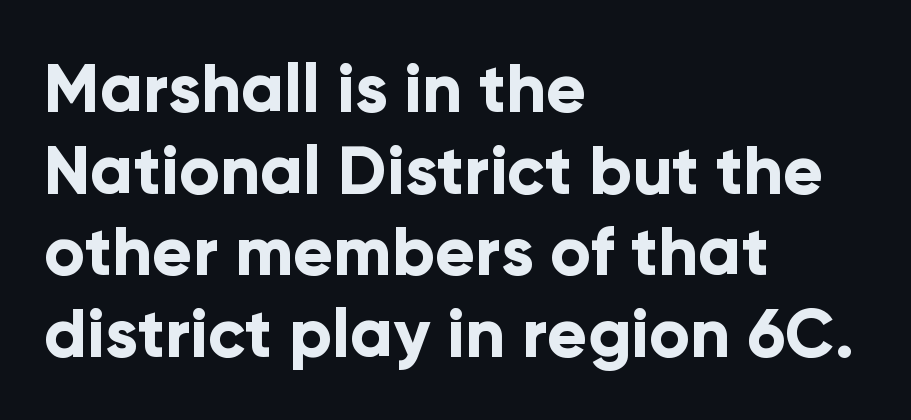
{"serif": "no", "italic": "no", "bold": "yes", "weight": "bold", "width": "normal", "stroke_contrast": "low", "x_height": "medium", "monospaced": "no", "underline": "no", "align": "left", "line_spacing_ratio": 1.22, "letter_spacing": "normal", "letter_spacing_em": 0.0, "glyph_px": 67}
